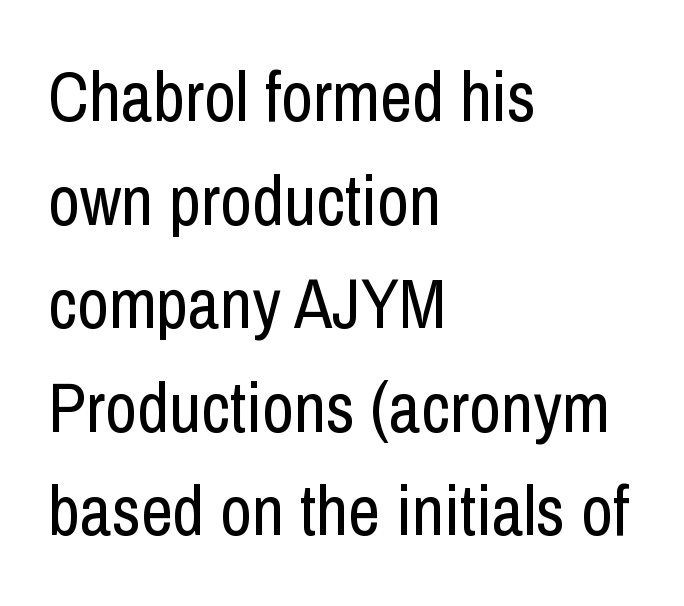
{"serif": "no", "italic": "no", "bold": "no", "weight": "regular", "width": "condensed", "stroke_contrast": "low", "x_height": "medium", "monospaced": "no", "underline": "no", "align": "left", "line_spacing": "normal", "line_spacing_ratio": 1.48, "letter_spacing": "normal", "letter_spacing_em": 0.0, "glyph_px": 70}
